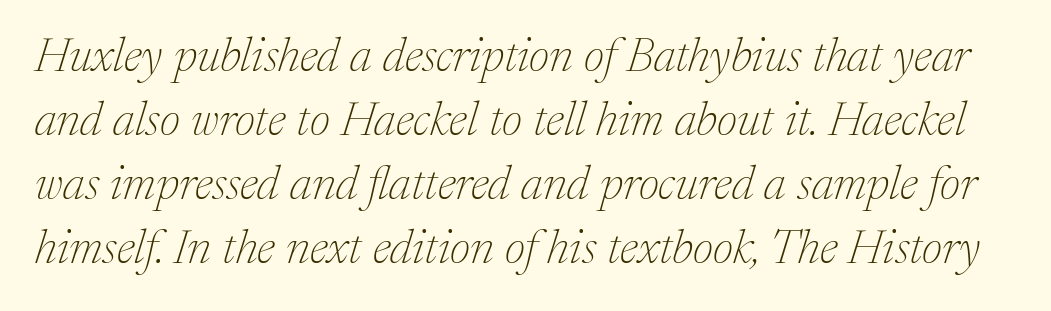
The image shows 48 px thin serif type, italic (leaning right); set normal line spacing (1.33x), normal letter spacing, not underlined; medium stroke contrast and a medium x-height.
